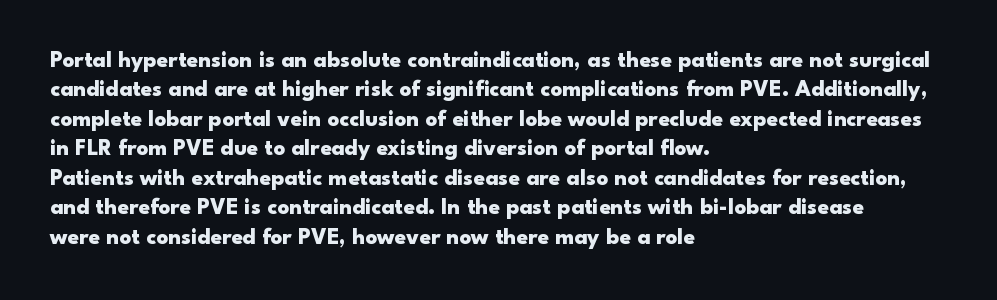
{"italic": "no", "bold": "yes", "underline": "no", "align": "left", "line_spacing": "normal", "line_spacing_ratio": 1.28, "letter_spacing": "normal", "letter_spacing_em": 0.0, "glyph_px": 23}
